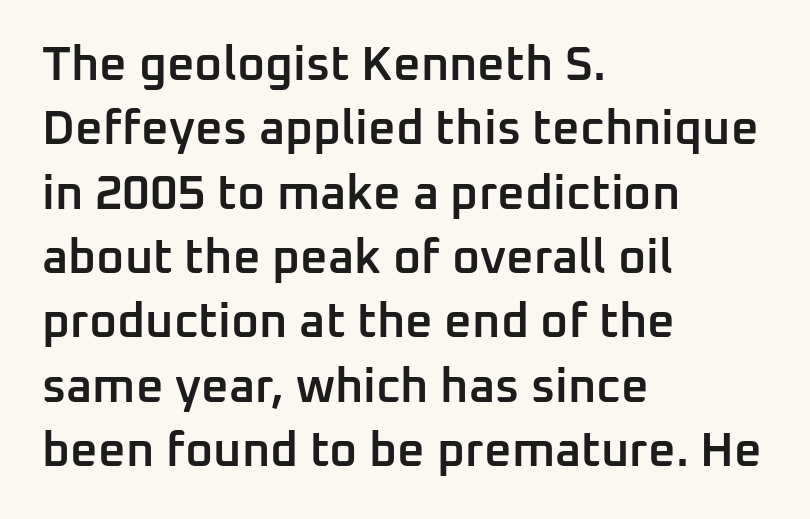
In terms of letterform style, serifs are entirely absent. The block of text has a typical density, with ordinary space between rows. How heavy is the stroke? Medium-heavy — a semibold, shy of bold. Nope, not italic — everything's standing straight. Rule under the text: the space is simply empty. Leftover space on each line is placed entirely after the last word.
